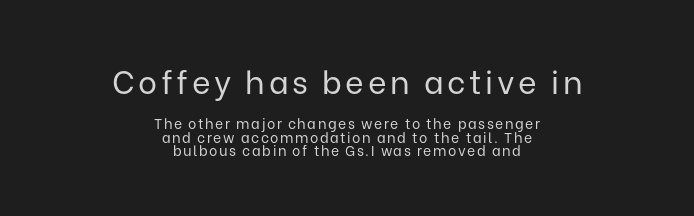
The image shows 32 px regular-weight sans-serif type, upright; set centered, tight line spacing (0.98x), not underlined; the first (top) block is 2.29x larger; low stroke contrast and a medium x-height.
